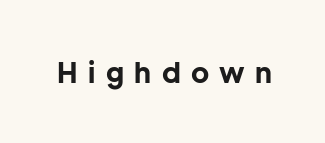
{"serif": "no", "italic": "no", "bold": "yes", "weight": "bold", "width": "normal", "stroke_contrast": "low", "x_height": "medium", "monospaced": "no", "underline": "no", "letter_spacing": "wide", "letter_spacing_em": 0.37, "glyph_px": 28}
